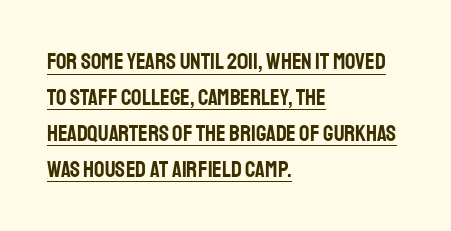
The image shows 23 px text type, upright; set left-aligned, normal line spacing (1.56x), normal letter spacing, underlined.
